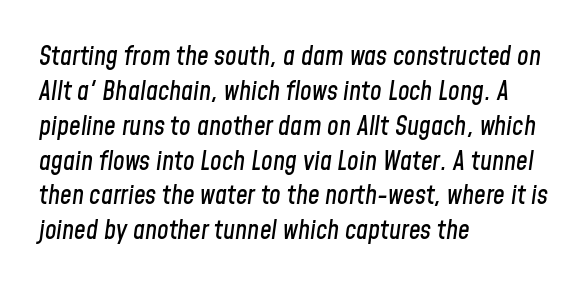
{"italic": "yes", "lean": "right", "slant_degrees": 8, "underline": "no", "align": "left", "line_spacing": "normal", "line_spacing_ratio": 1.34, "letter_spacing": "normal", "letter_spacing_em": 0.0, "glyph_px": 26}
